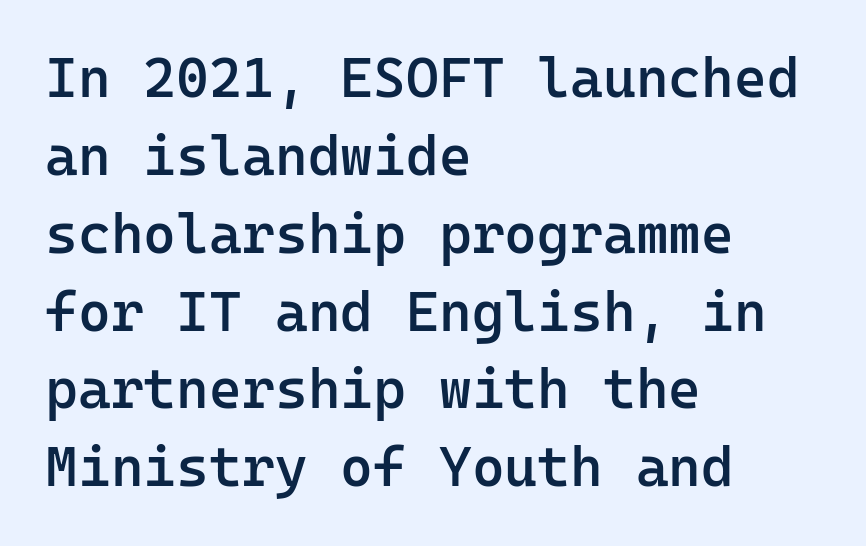
The image shows 56 px semibold sans-serif type, upright, monospaced; set left-aligned, normal line spacing (1.39x), normal letter spacing, not underlined; low stroke contrast and a medium x-height.
